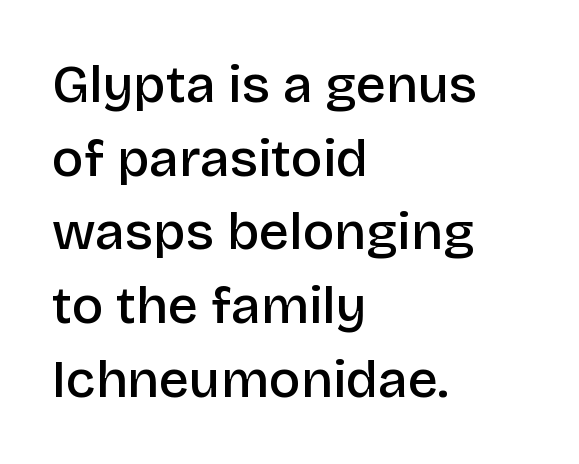
{"serif": "no", "italic": "no", "bold": "semi", "weight": "semibold", "width": "normal", "stroke_contrast": "low", "x_height": "large", "monospaced": "no", "underline": "no", "align": "left", "line_spacing": "normal", "line_spacing_ratio": 1.39, "letter_spacing": "normal", "letter_spacing_em": 0.0, "glyph_px": 53}
